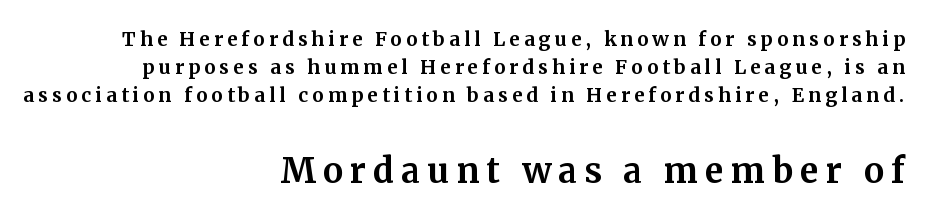
{"serif": "yes", "italic": "no", "width": "normal", "stroke_contrast": "medium", "x_height": "medium", "monospaced": "no", "underline": "no", "align": "right", "line_spacing": "tight", "line_spacing_ratio": 1.07, "larger_block": "second", "size_ratio": 1.77, "glyph_px": 46}
